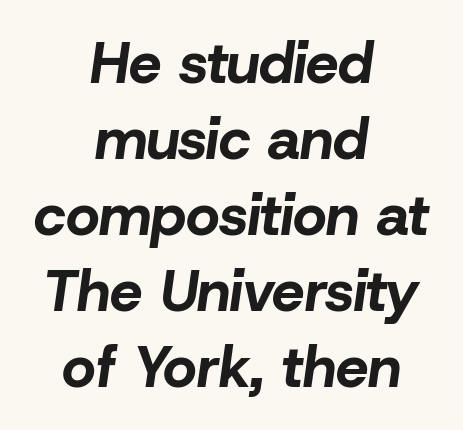
The image shows 58 px bold type, italic (leaning right); set centered, normal line spacing (1.31x), normal letter spacing, not underlined; low stroke contrast and a medium x-height.
